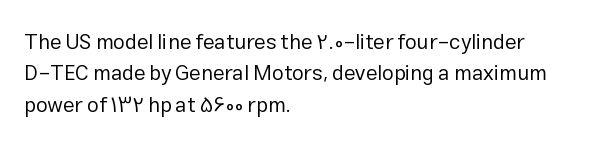
The image shows 21 px text type, upright; set left-aligned, normal line spacing (1.5x), normal letter spacing, not underlined.
